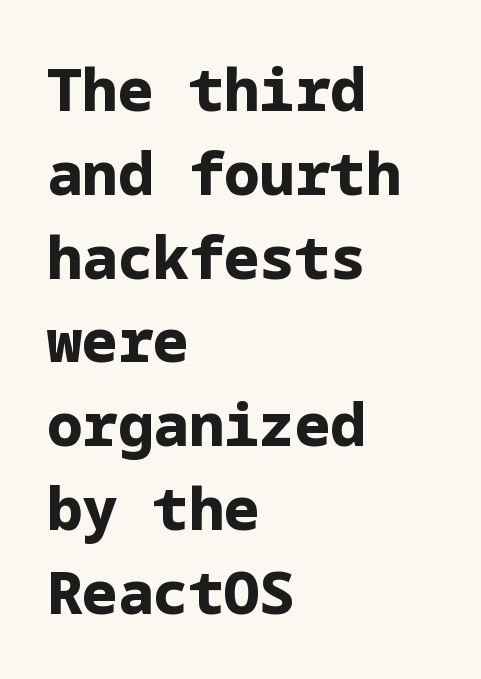
The specimen omits any rule beneath the text block's lines. Ascenders rise straight up at ninety degrees. The rows are spaced the way most documents space them. Is the block centered? No — it sits flush against the left margin. The rendering keeps characters at their native spacing. Notice how thick the strokes are: this is what a full bold looks like.
